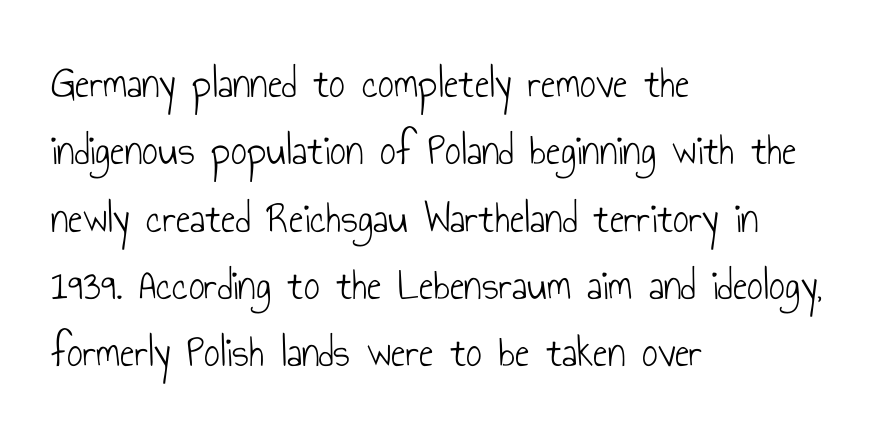
The image shows 44 px light, condensed sans-serif type, upright; set left-aligned, normal line spacing (1.53x), normal letter spacing, not underlined; low stroke contrast and a small x-height.
